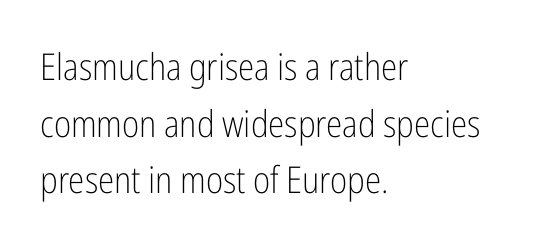
The image shows 37 px light, condensed sans-serif type, upright; set left-aligned, normal line spacing (1.53x), normal letter spacing, not underlined; low stroke contrast and a medium x-height.
